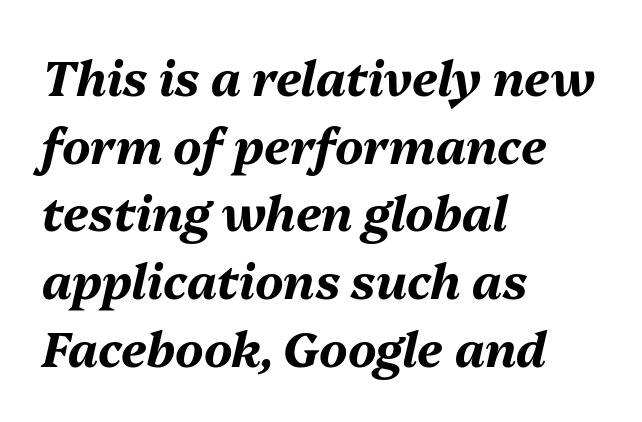
Q: Is the text bold? A: Yes.
Q: Is the text italic (slanted)? A: Yes, it leans right by about 13 degrees.
Q: Is the text underlined? A: No.
Q: How is the paragraph aligned? A: Left-aligned.
Q: Is the spacing between letters normal or unusually wide? A: Normal.
Q: Is the spacing between lines tight, normal or loose? A: Normal.
Q: Width (condensed, normal, or wide)? A: Normal.
Q: Stroke contrast? A: Medium.
Q: x-height? A: Medium.
Q: Monospaced? A: No.
